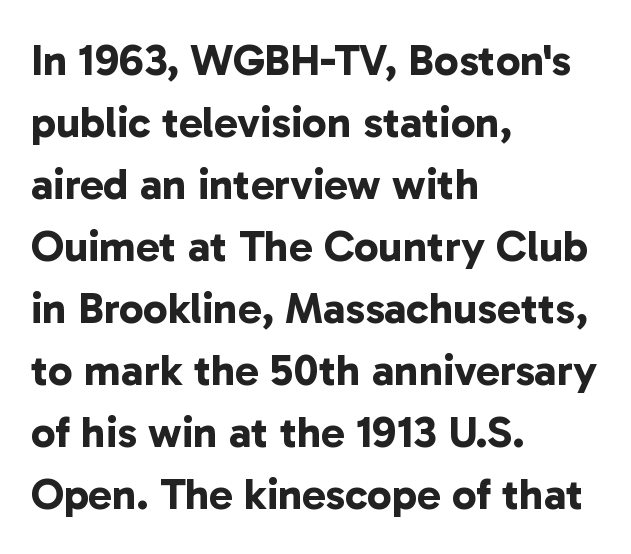
{"serif": "no", "bold": "yes", "weight": "bold", "width": "normal", "stroke_contrast": "low", "x_height": "medium", "monospaced": "no", "underline": "no", "align": "left", "line_spacing": "normal", "line_spacing_ratio": 1.41, "letter_spacing": "normal", "letter_spacing_em": 0.0, "glyph_px": 44}
